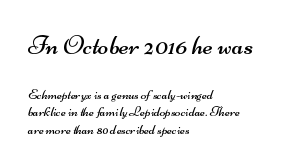
{"serif": "no", "bold": "no", "weight": "regular", "width": "wide", "stroke_contrast": "medium", "x_height": "small", "monospaced": "no", "underline": "no", "align": "left", "line_spacing": "normal", "line_spacing_ratio": 1.26, "letter_spacing": "normal", "letter_spacing_em": 0.0, "larger_block": "first", "size_ratio": 2.0, "glyph_px": 28}
